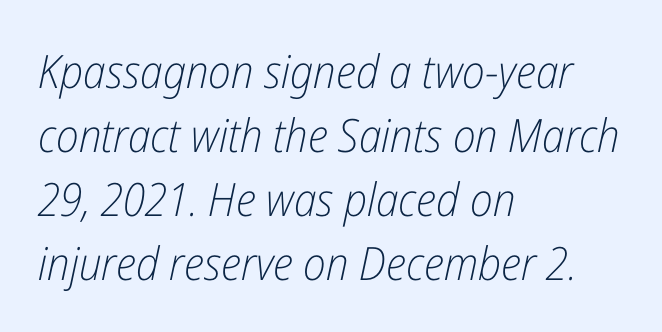
Q: Is the text bold? A: No.
Q: Is the text italic (slanted)? A: Yes, it leans right by about 12 degrees.
Q: Is the text underlined? A: No.
Q: How is the paragraph aligned? A: Left-aligned.
Q: Is the spacing between letters normal or unusually wide? A: Normal.
Q: Is the spacing between lines tight, normal or loose? A: Normal.
Q: Width (condensed, normal, or wide)? A: Condensed.
Q: Stroke contrast? A: Low.
Q: x-height? A: Medium.
Q: Monospaced? A: No.
